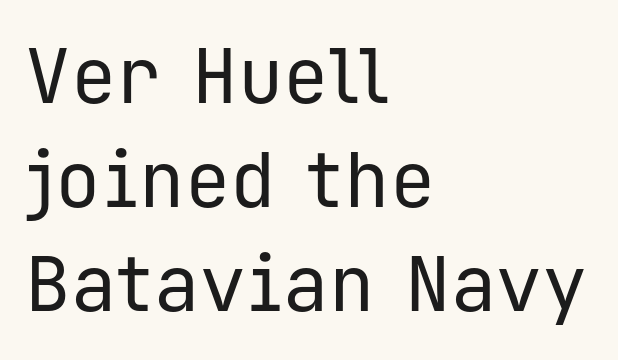
The foot of each line stays bare and open. Letters have the restrained weight of plain body copy at most. Posture: straight, roman, zero tilt. Here the glyphs are tracked normally, forming tight word shapes. The letters carry no serifs — their stems end cleanly without finishing strokes. Casual observation: everything's shoved over to the left.
